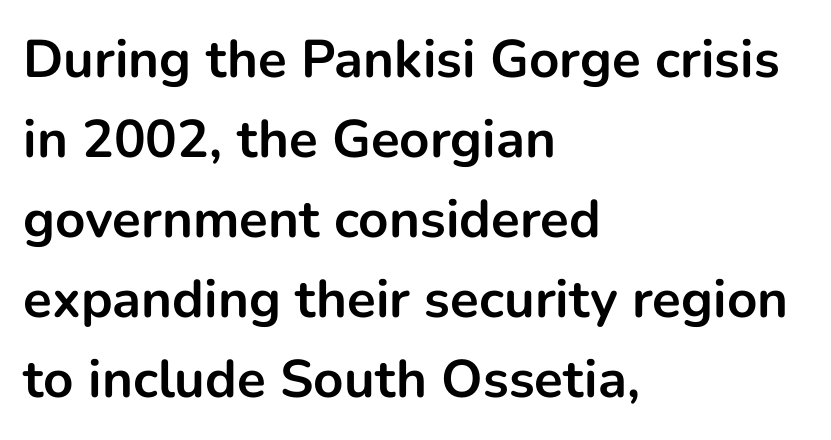
The image shows 53 px bold sans-serif type, upright; set left-aligned, normal line spacing (1.51x), normal letter spacing, not underlined; low stroke contrast and a medium x-height.
